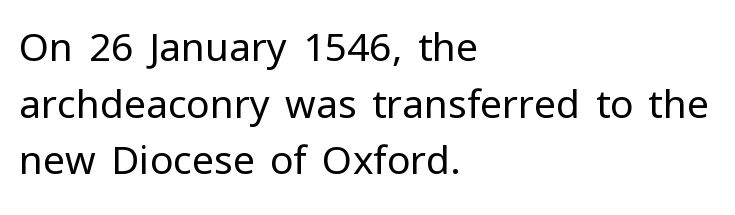
Rendered with straight, roman letterforms. Each word holds together tightly as a unit, with standard inter-letter gaps. Beneath every word, the page is bare. The passage is arranged the way most books set body copy — flush left. Successive baselines arrive at the customary interval.
